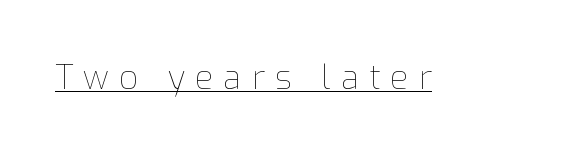
When letters stand straight like this, we call the style roman or upright. The weight tops out at a normal text grade. A typesetter would call this heavily tracked-out type. Here the designer chose a conventional face with non-uniform glyph widths. This rendering features underlined lettering.
